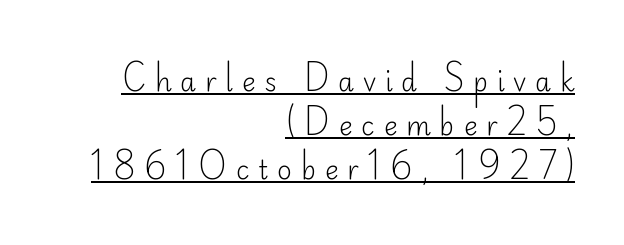
The string is rendered with underlining switched on. Someone cranked the tracking dial way up on this one. This sample keeps an unexceptional amount of space between lines. The typesetter chose a ragged-left arrangement here. The characters are drawn with everyday or finer stroke widths.
